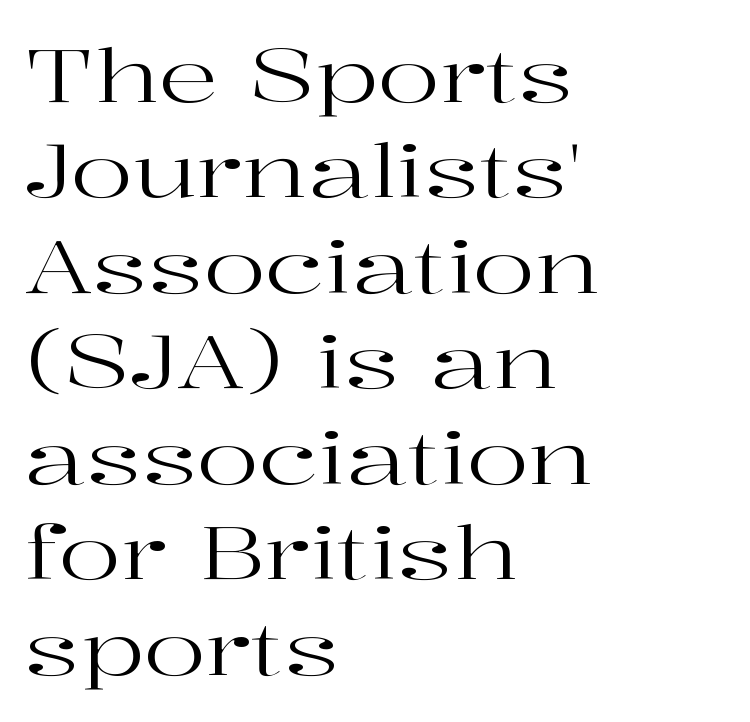
In terms of letterform style, serifs are clearly present. Quick note: underline off. Italic? Not at all — the glyphs are vertical. Standard letterfit; no display-style spreading of the glyphs. The setting favours the left margin, as ordinary paragraphs usually do.
